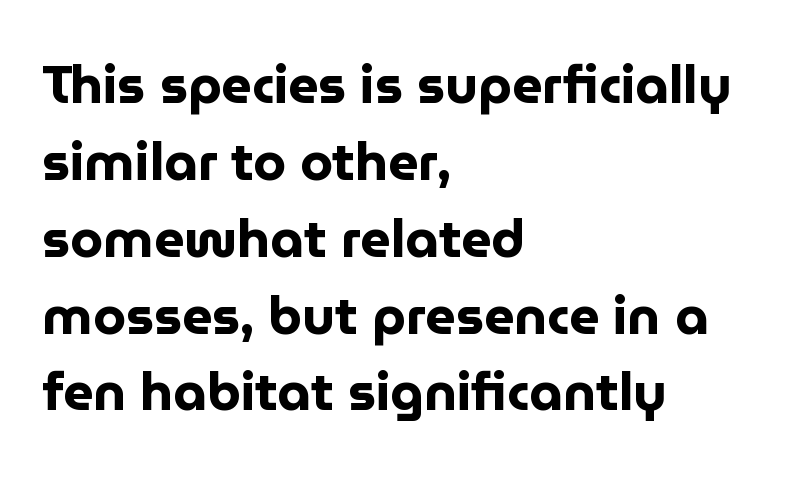
The image shows 53 px bold sans-serif type, upright; set left-aligned, normal line spacing (1.45x), normal letter spacing, not underlined; low stroke contrast and a medium x-height.
